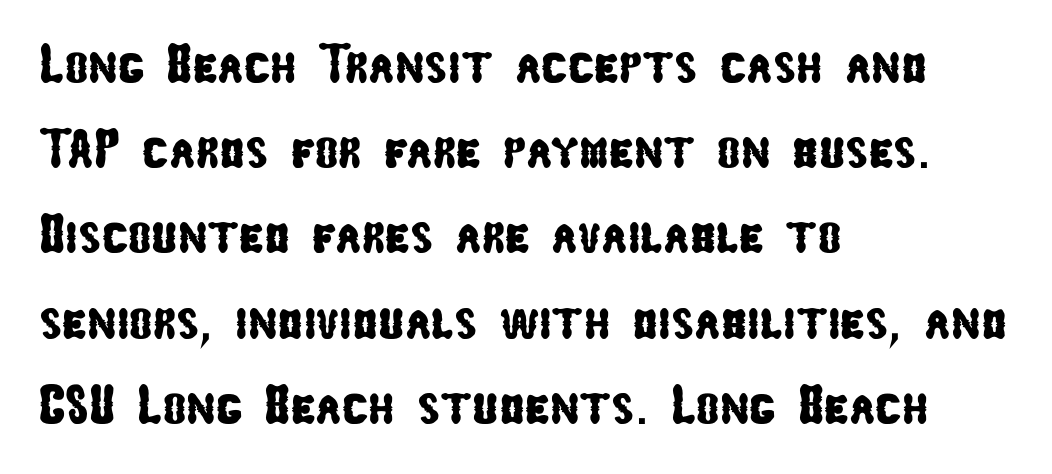
Q: Is the typeface a serif or a sans-serif typeface? A: Sans-serif.
Q: Is the text underlined? A: No.
Q: How is the paragraph aligned? A: Left-aligned.
Q: Is the spacing between letters normal or unusually wide? A: Normal.
Q: Is the spacing between lines tight, normal or loose? A: Normal.
Q: Width (condensed, normal, or wide)? A: Condensed.
Q: Stroke contrast? A: Low.
Q: x-height? A: Medium.
Q: Monospaced? A: No.
